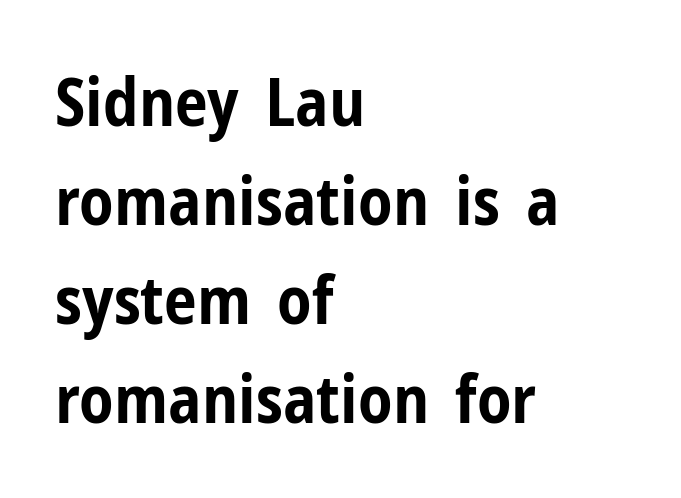
The image shows 66 px bold, condensed sans-serif type, upright; set left-aligned, normal line spacing (1.5x), normal letter spacing, not underlined; low stroke contrast and a medium x-height.
